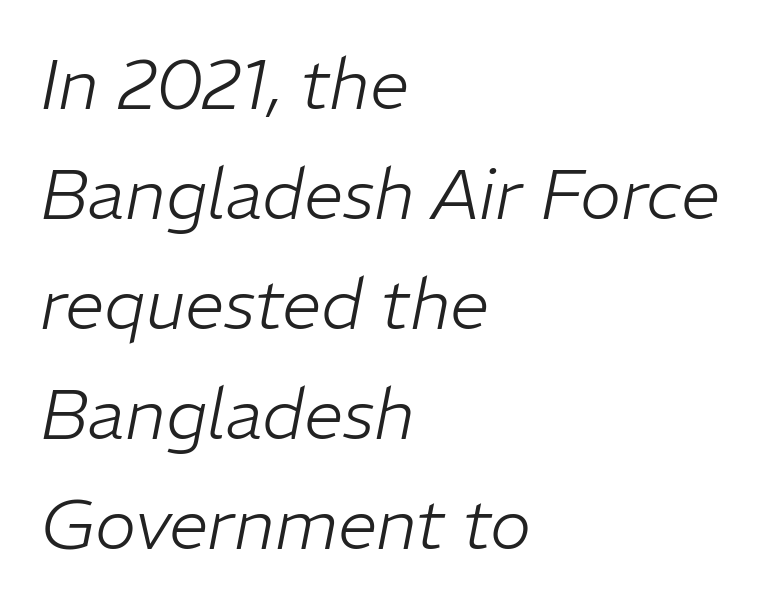
Q: Is the text bold? A: No.
Q: Is the text italic (slanted)? A: Yes, it leans right by about 11 degrees.
Q: Is the text underlined? A: No.
Q: How is the paragraph aligned? A: Left-aligned.
Q: Is the spacing between letters normal or unusually wide? A: Normal.
Q: Is the spacing between lines tight, normal or loose? A: Normal.
Q: Width (condensed, normal, or wide)? A: Normal.
Q: Stroke contrast? A: Low.
Q: x-height? A: Medium.
Q: Monospaced? A: No.
